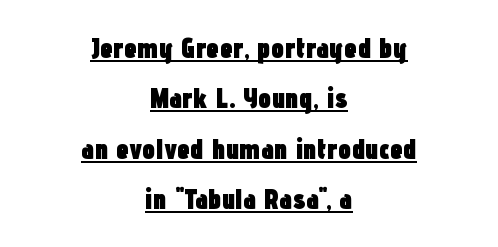
{"serif": "no", "italic": "no", "bold": "yes", "weight": "heavy", "width": "condensed", "stroke_contrast": "low", "x_height": "medium", "monospaced": "no", "underline": "yes", "align": "center", "line_spacing_ratio": 1.74, "letter_spacing": "normal", "letter_spacing_em": 0.0, "glyph_px": 29}
